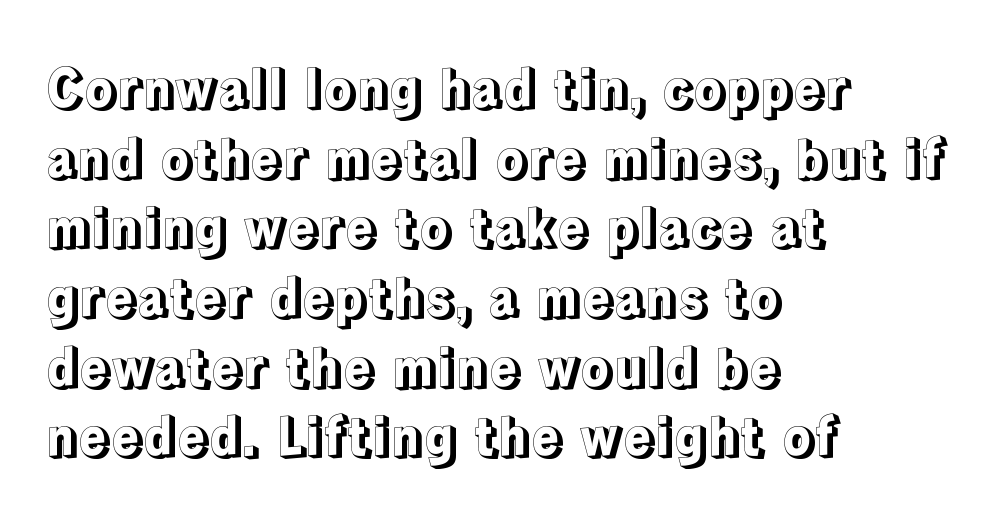
{"italic": "no", "width": "normal", "x_height": "medium", "monospaced": "no", "underline": "no", "align": "left", "line_spacing": "normal", "line_spacing_ratio": 1.34, "letter_spacing": "normal", "letter_spacing_em": 0.0, "glyph_px": 52}
